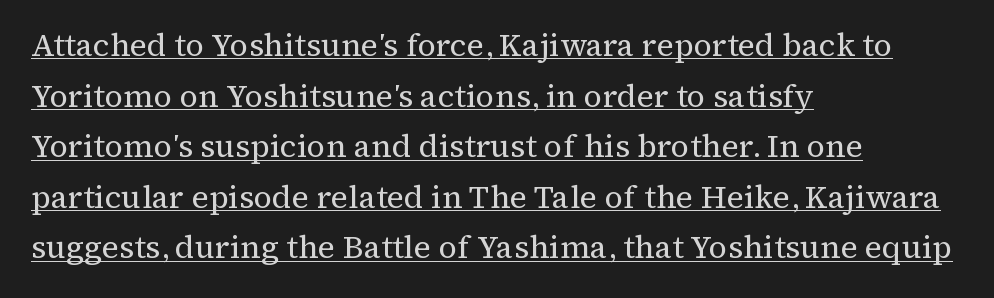
{"serif": "yes", "italic": "no", "bold": "no", "weight": "regular", "width": "normal", "stroke_contrast": "medium", "x_height": "medium", "monospaced": "no", "underline": "yes", "align": "left", "line_spacing": "normal", "line_spacing_ratio": 1.58, "letter_spacing": "normal", "letter_spacing_em": 0.0, "glyph_px": 32}
